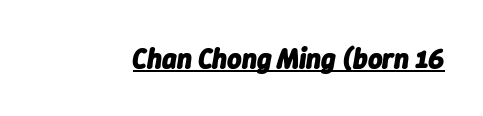
As a designer I'd log this as weight 700, bold. Quick note: italic. There is no visible air inserted between adjacent glyphs. The sample's only ornament is a line tracing under the words.
